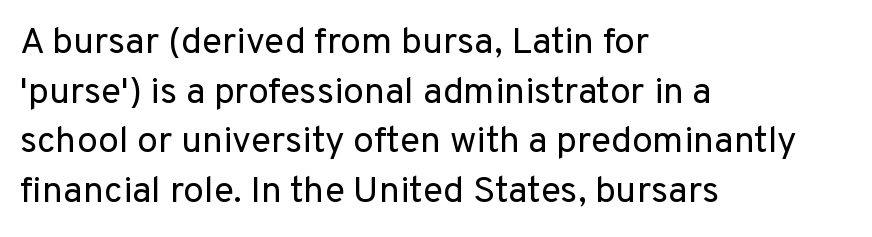
Q: Is the text bold? A: No.
Q: Is the text italic (slanted)? A: No, it is upright.
Q: Is the typeface a serif or a sans-serif typeface? A: Sans-serif.
Q: Is the text underlined? A: No.
Q: How is the paragraph aligned? A: Left-aligned.
Q: Is the spacing between letters normal or unusually wide? A: Normal.
Q: Is the spacing between lines tight, normal or loose? A: Normal.
Q: Width (condensed, normal, or wide)? A: Normal.
Q: Stroke contrast? A: Low.
Q: x-height? A: Medium.
Q: Monospaced? A: No.
